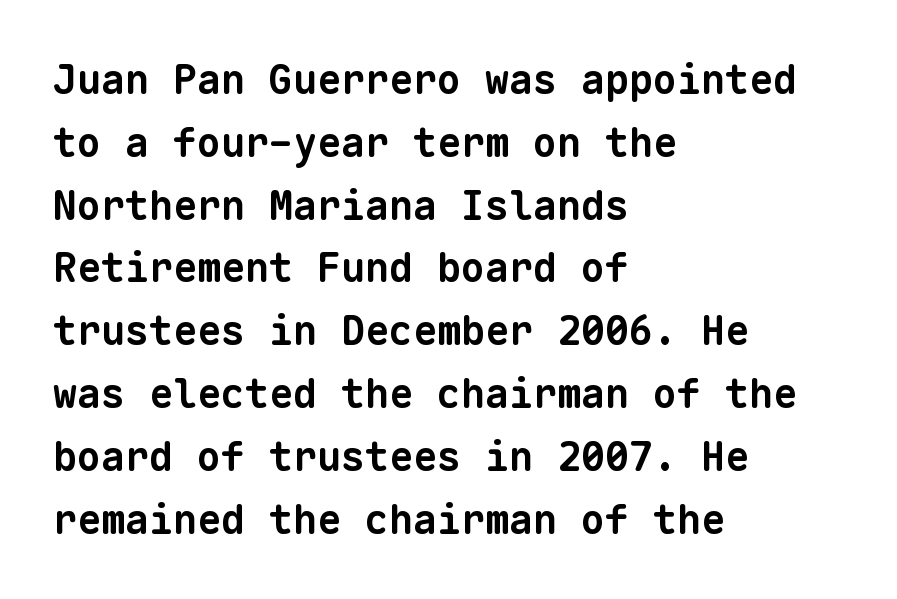
Q: Is the text bold? A: Yes.
Q: Is the typeface a serif or a sans-serif typeface? A: Sans-serif.
Q: Is the text underlined? A: No.
Q: How is the paragraph aligned? A: Left-aligned.
Q: Is the spacing between letters normal or unusually wide? A: Normal.
Q: Is the spacing between lines tight, normal or loose? A: Normal.
Q: Width (condensed, normal, or wide)? A: Normal.
Q: Stroke contrast? A: Low.
Q: x-height? A: Medium.
Q: Monospaced? A: Yes.
